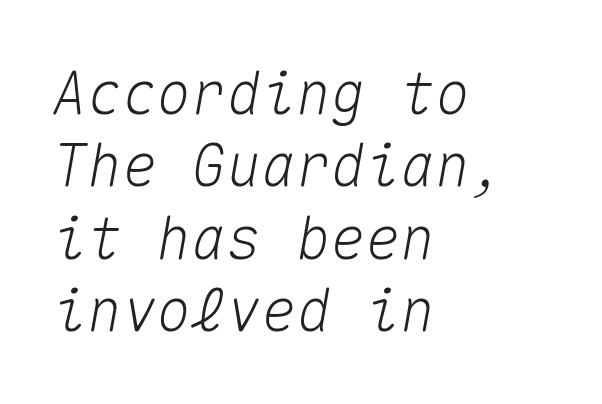
Q: Is the text italic (slanted)? A: Yes, it leans right by about 10 degrees.
Q: Is the text underlined? A: No.
Q: How is the paragraph aligned? A: Left-aligned.
Q: Is the spacing between letters normal or unusually wide? A: Normal.
Q: Is the spacing between lines tight, normal or loose? A: Normal.
Q: Width (condensed, normal, or wide)? A: Normal.
Q: Stroke contrast? A: Medium.
Q: x-height? A: Medium.
Q: Monospaced? A: Yes.
